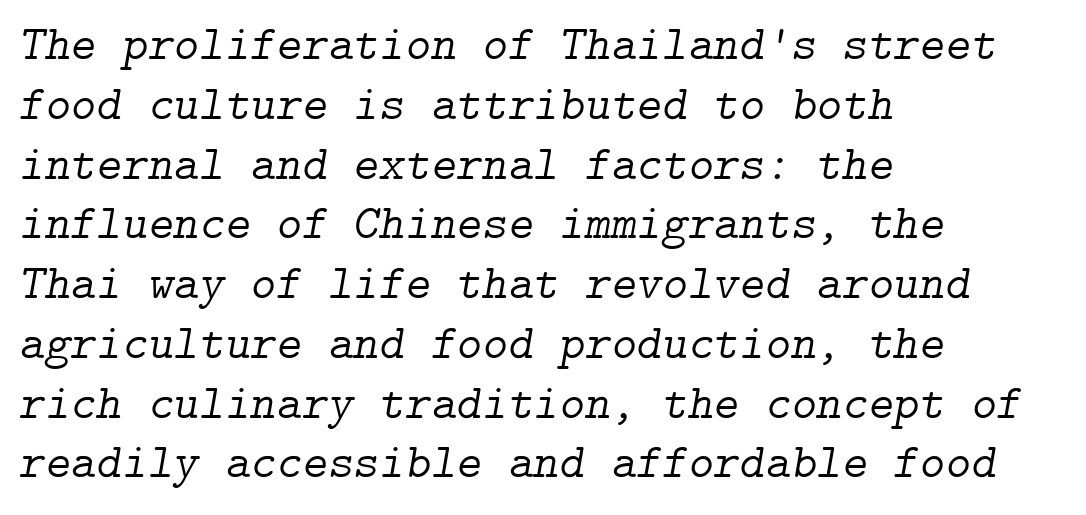
{"serif": "yes", "italic": "yes", "lean": "right", "slant_degrees": 9, "bold": "no", "weight": "light", "width": "normal", "stroke_contrast": "low", "x_height": "medium", "underline": "no", "align": "left", "line_spacing_ratio": 1.22, "letter_spacing": "normal", "letter_spacing_em": 0.0, "glyph_px": 49}
